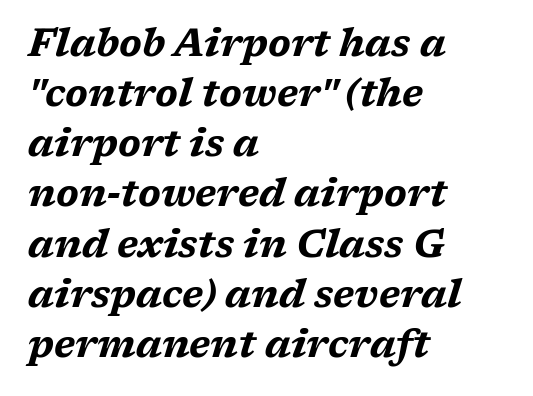
Q: Is the text bold? A: Yes.
Q: Is the text italic (slanted)? A: Yes, it leans right by about 17 degrees.
Q: Is the text underlined? A: No.
Q: How is the paragraph aligned? A: Left-aligned.
Q: Is the spacing between letters normal or unusually wide? A: Normal.
Q: Is the spacing between lines tight, normal or loose? A: Normal.
Q: Width (condensed, normal, or wide)? A: Wide.
Q: Stroke contrast? A: Medium.
Q: x-height? A: Medium.
Q: Monospaced? A: No.
